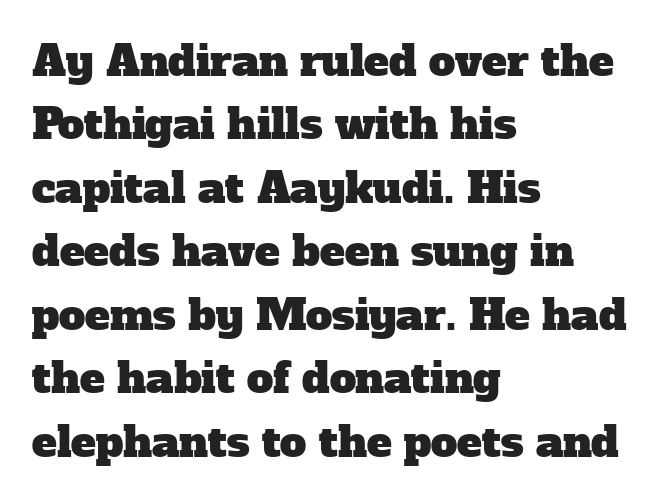
Q: Is the typeface a serif or a sans-serif typeface? A: Serif.
Q: Is the text underlined? A: No.
Q: How is the paragraph aligned? A: Left-aligned.
Q: Is the spacing between letters normal or unusually wide? A: Normal.
Q: Is the spacing between lines tight, normal or loose? A: Normal.
Q: Width (condensed, normal, or wide)? A: Normal.
Q: Stroke contrast? A: Low.
Q: x-height? A: Medium.
Q: Monospaced? A: No.
